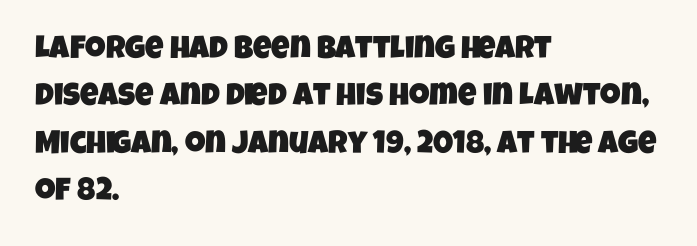
In CSS terms this would be text-align: left. You can tell from the bare stems that sans-serif type was used. Reading down the column, the eye jumps a familiar distance to each next line. The strip under each line holds only bare page. These lines are rendered in a variable-pitch font. Tracking value appears to be zero — textbook default spacing.
